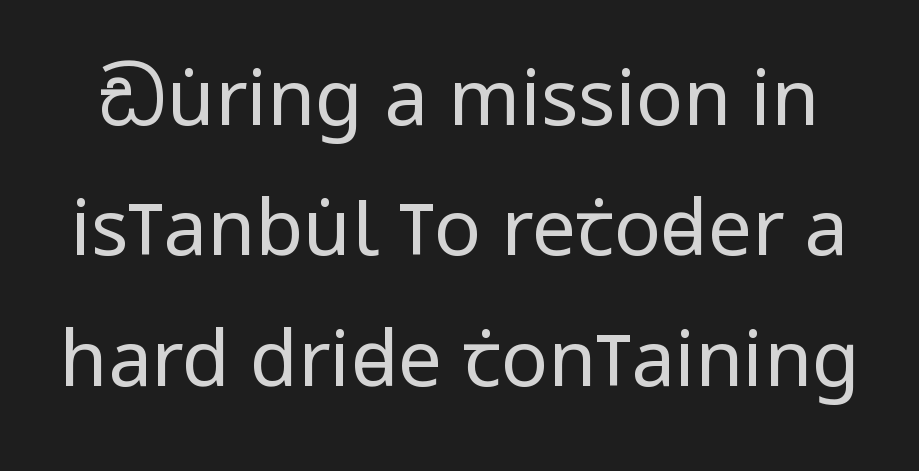
The weight tops out at a normal text grade. The passage shown is typed in a proportional face where columns would drift. Look at the tracking — it's just the regular setting, nothing added. The vertical gap from one line to the next is medium. Serifs: no, the terminals of the letterforms are clean.
